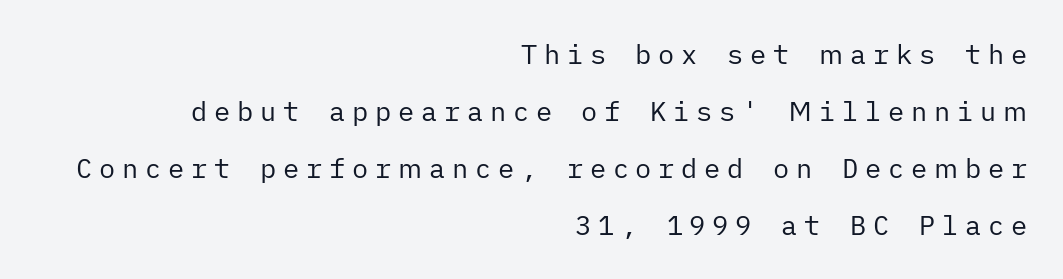
Rows of type keep a wide berth in the vertical direction. Compared with typical body copy, the letter spacing here is much looser. Alignment: flush right. A quiet, ordinary-to-light weight characterises the typeface.
